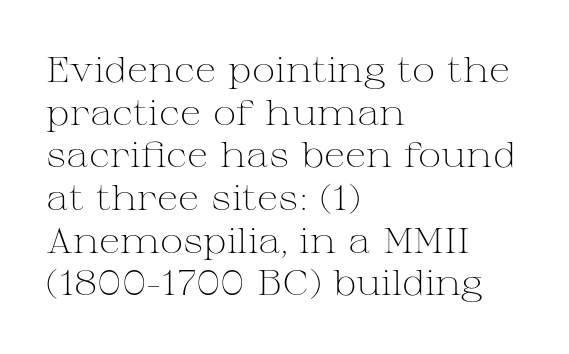
Q: Is the text bold? A: No.
Q: Is the text italic (slanted)? A: No, it is upright.
Q: Is the typeface a serif or a sans-serif typeface? A: Serif.
Q: Is the text underlined? A: No.
Q: How is the paragraph aligned? A: Left-aligned.
Q: Is the spacing between letters normal or unusually wide? A: Normal.
Q: Width (condensed, normal, or wide)? A: Wide.
Q: Stroke contrast? A: Medium.
Q: x-height? A: Medium.
Q: Monospaced? A: No.
